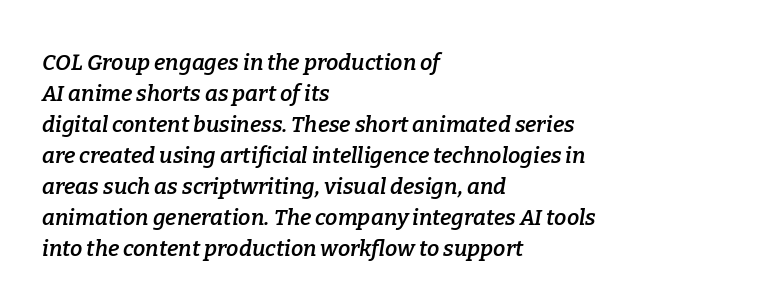
The image shows 22 px text type, italic (leaning right); set left-aligned, normal line spacing (1.41x), normal letter spacing, not underlined.
